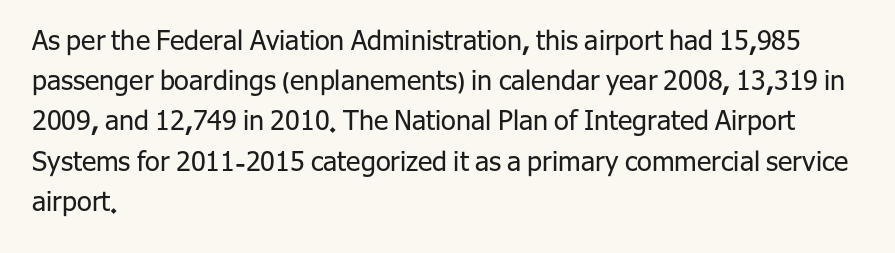
Q: Is the text bold? A: No.
Q: Is the text italic (slanted)? A: No, it is upright.
Q: Is the text underlined? A: No.
Q: How is the paragraph aligned? A: Left-aligned.
Q: Is the spacing between letters normal or unusually wide? A: Normal.
Q: Is the spacing between lines tight, normal or loose? A: Normal.
